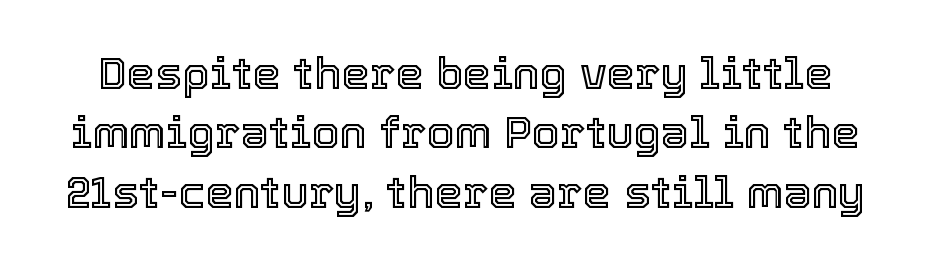
Characters remain perfectly vertical along every line. The line texture is even and compact thanks to regular tracking. One glance says typical: line gaps are just what's usual. Clear beneath every line of the passage. A typesetter would call this proportional, since set widths differ per character.
